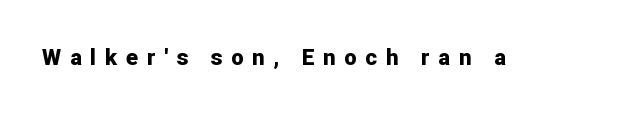
The image shows 22 px bold type, upright; set unusually wide letter spacing (+0.4 em), not underlined.
